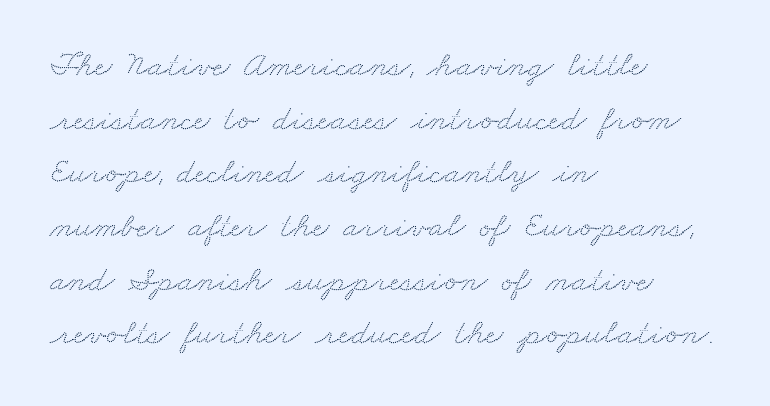
{"serif": "yes", "width": "wide", "stroke_contrast": "medium", "x_height": "small", "monospaced": "no", "underline": "no", "align": "left", "line_spacing": "normal", "line_spacing_ratio": 1.49, "letter_spacing": "normal", "letter_spacing_em": 0.0, "glyph_px": 36}
